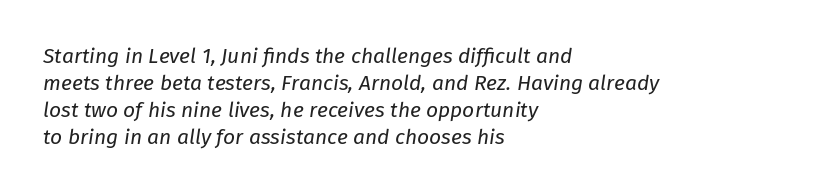
The image shows 21 px text type, italic (leaning right); set left-aligned, normal line spacing (1.29x), normal letter spacing, not underlined.
